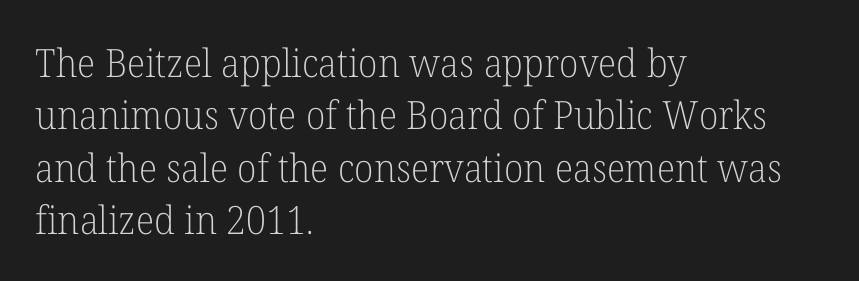
Q: Is the text bold? A: No.
Q: Is the text italic (slanted)? A: No, it is upright.
Q: Is the typeface a serif or a sans-serif typeface? A: Serif.
Q: Is the text underlined? A: No.
Q: How is the paragraph aligned? A: Left-aligned.
Q: Is the spacing between letters normal or unusually wide? A: Normal.
Q: Is the spacing between lines tight, normal or loose? A: Normal.
Q: Width (condensed, normal, or wide)? A: Normal.
Q: Stroke contrast? A: Low.
Q: x-height? A: Medium.
Q: Monospaced? A: No.
